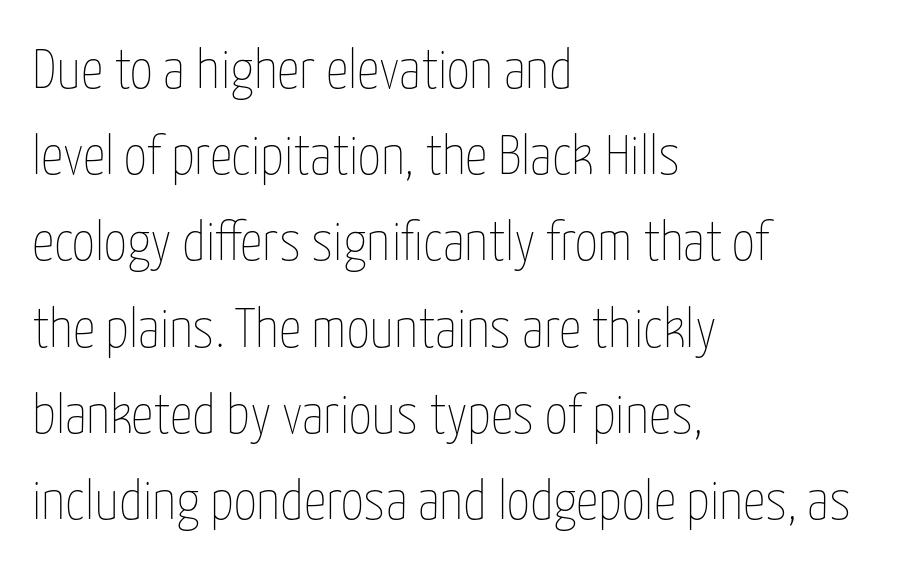
The image shows 56 px thin, condensed type, upright; set left-aligned, normal line spacing (1.54x), normal letter spacing, not underlined; low stroke contrast and a medium x-height.
